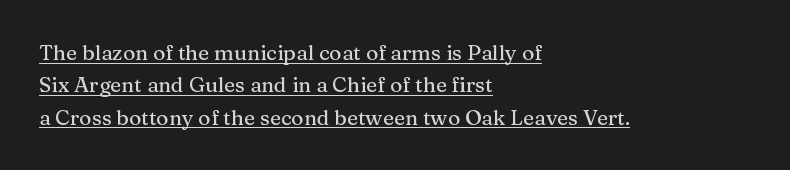
{"italic": "no", "underline": "yes", "align": "left", "line_spacing": "normal", "line_spacing_ratio": 1.54, "letter_spacing": "normal", "letter_spacing_em": 0.0, "glyph_px": 21}
